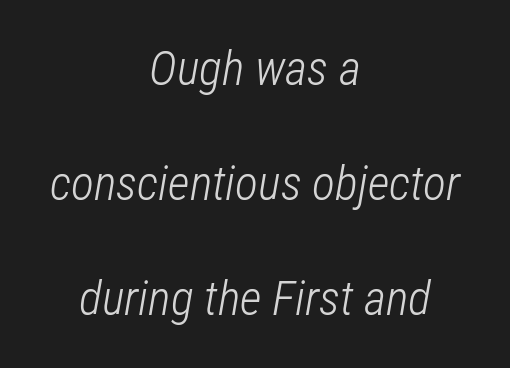
Q: Is the text bold? A: No.
Q: Is the text italic (slanted)? A: Yes, it leans right by about 12 degrees.
Q: Is the text underlined? A: No.
Q: How is the paragraph aligned? A: Centered.
Q: Is the spacing between letters normal or unusually wide? A: Normal.
Q: Is the spacing between lines tight, normal or loose? A: Loose.
Q: Width (condensed, normal, or wide)? A: Condensed.
Q: Stroke contrast? A: Low.
Q: x-height? A: Medium.
Q: Monospaced? A: No.
